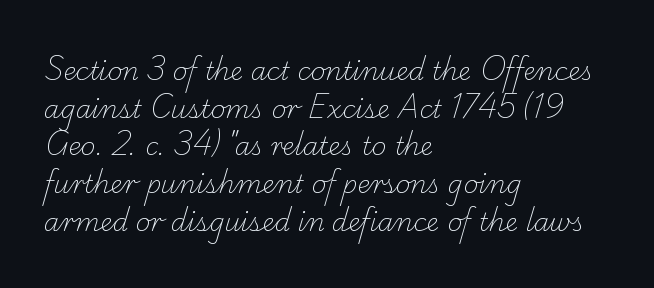
The image shows 25 px text type; set left-aligned, normal line spacing (1.51x), normal letter spacing, not underlined.
